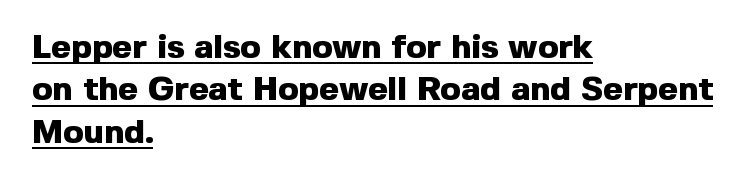
Each letter keeps its own natural width here, so spacing adapts to shape. The rendered words wear a rule along their underside. Horizontally, the lines are justified to the leading edge only. The axis of the letterforms is exactly vertical.
